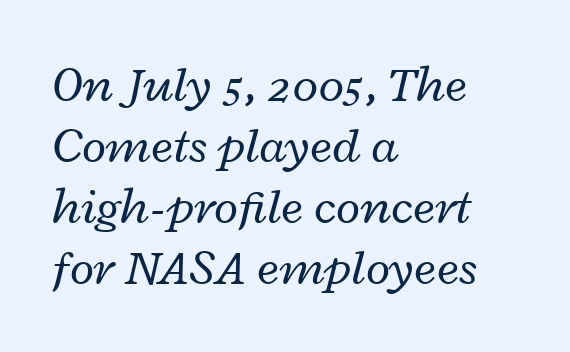
The letterforms sit at book weight or below. These lines were composed using italics. This sample has the flowing, uneven cadence of proportional lettering. The specimen omits any rule beneath the text block's lines.
